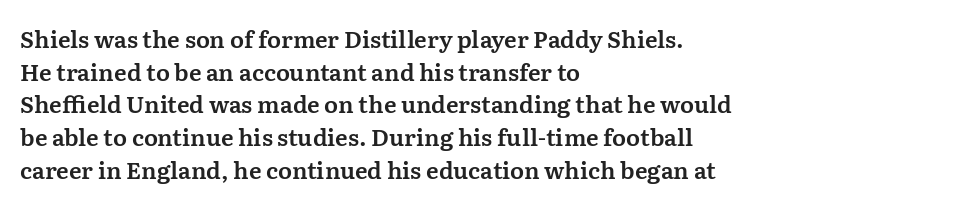
The image shows 23 px text type, upright; set left-aligned, normal line spacing (1.42x), normal letter spacing, not underlined.
